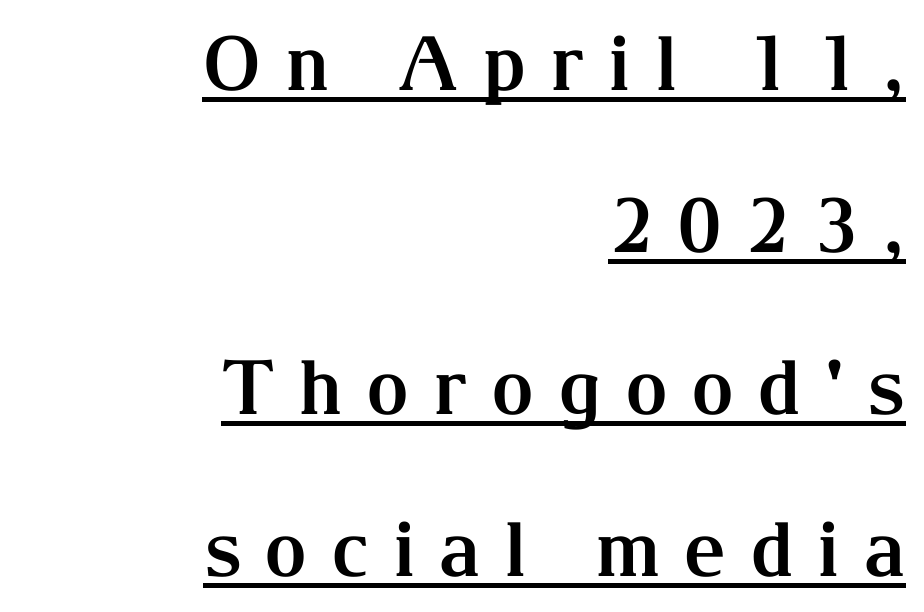
{"serif": "yes", "italic": "no", "bold": "yes", "weight": "bold", "width": "normal", "stroke_contrast": "medium", "x_height": "medium", "monospaced": "no", "underline": "yes", "align": "right", "line_spacing": "loose", "line_spacing_ratio": 2.16, "letter_spacing": "wide", "letter_spacing_em": 0.31, "glyph_px": 75}
